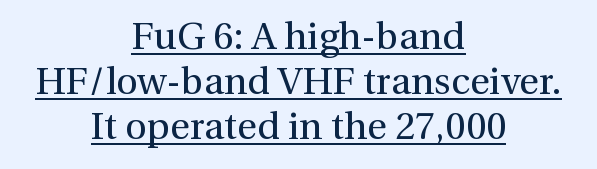
The passage shown is typed in a proportional face where columns would drift. Quick note: not italic, upright. In CSS terms this would be text-align: center. Tracking here is standard; glyphs follow each other at the usual distance. Check where the strokes stop: tiny serifs finish them off. A typographer would call this underscored text.
